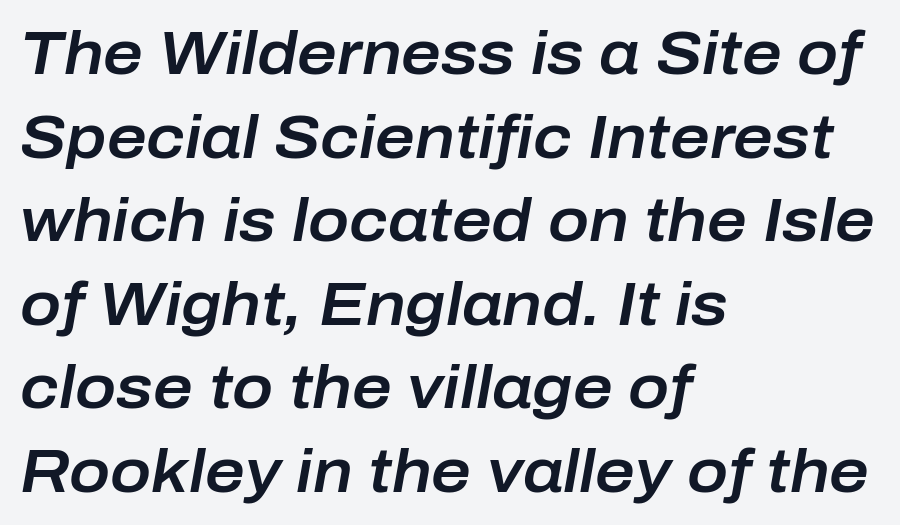
{"italic": "yes", "lean": "right", "slant_degrees": 10, "width": "normal", "stroke_contrast": "low", "x_height": "medium", "monospaced": "no", "underline": "no", "align": "left", "line_spacing": "normal", "line_spacing_ratio": 1.37, "letter_spacing": "normal", "letter_spacing_em": 0.0, "glyph_px": 61}
